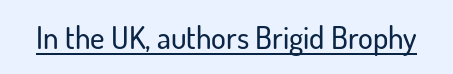
Q: Is the text italic (slanted)? A: No, it is upright.
Q: Is the typeface a serif or a sans-serif typeface? A: Sans-serif.
Q: Is the text underlined? A: Yes.
Q: Is the spacing between letters normal or unusually wide? A: Normal.
Q: Width (condensed, normal, or wide)? A: Normal.
Q: Stroke contrast? A: Low.
Q: x-height? A: Small.
Q: Monospaced? A: No.
